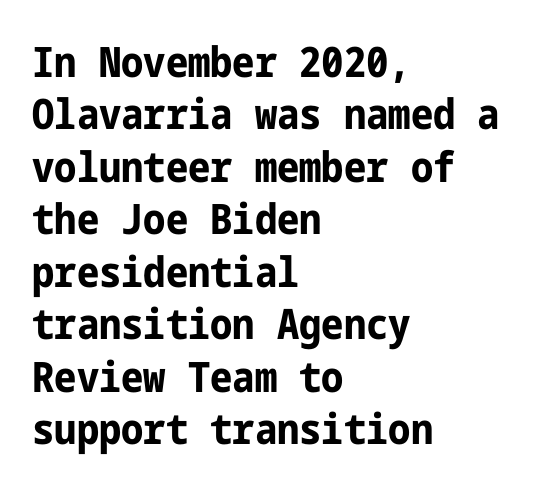
Q: Is the text bold? A: Yes.
Q: Is the text italic (slanted)? A: No, it is upright.
Q: Is the typeface a serif or a sans-serif typeface? A: Sans-serif.
Q: Is the text underlined? A: No.
Q: How is the paragraph aligned? A: Left-aligned.
Q: Is the spacing between letters normal or unusually wide? A: Normal.
Q: Is the spacing between lines tight, normal or loose? A: Normal.
Q: Width (condensed, normal, or wide)? A: Condensed.
Q: Stroke contrast? A: Low.
Q: x-height? A: Medium.
